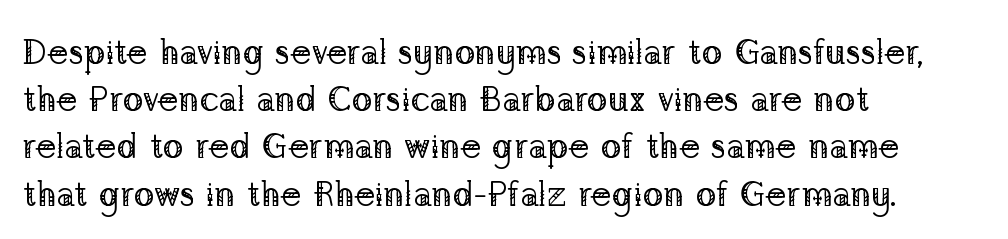
The image shows 35 px regular-weight serif type, upright; set left-aligned, normal line spacing (1.35x), normal letter spacing, not underlined; low stroke contrast and a medium x-height.
